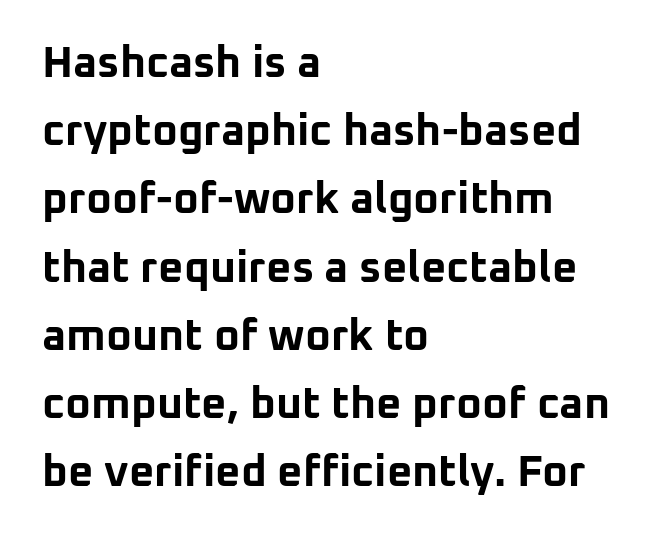
The image shows 44 px bold sans-serif type, upright; set left-aligned, normal line spacing (1.55x), normal letter spacing, not underlined; low stroke contrast and a medium x-height.
